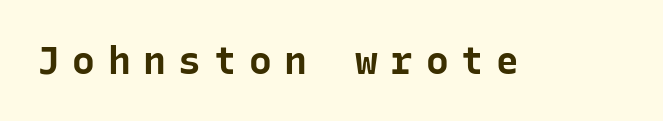
The image shows 38 px bold sans-serif type, upright, monospaced; set unusually wide letter spacing (+0.33 em), not underlined; low stroke contrast and a medium x-height.
